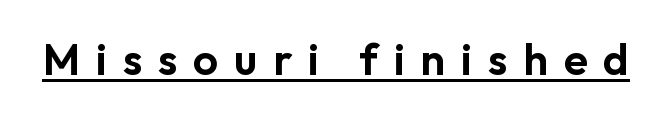
Varying glyph widths throughout — classic text-font behaviour. Posture: vertical. These characters rest on top of a visible drawn line. The tracking jumps out immediately: characters are airy and widely separated. Font category for this specimen: sans-serif.
